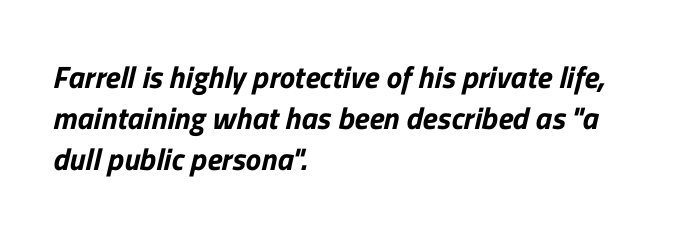
{"serif": "no", "width": "normal", "stroke_contrast": "low", "x_height": "medium", "monospaced": "no", "underline": "no", "align": "left", "line_spacing": "normal", "line_spacing_ratio": 1.32, "letter_spacing": "normal", "letter_spacing_em": 0.0, "glyph_px": 31}
